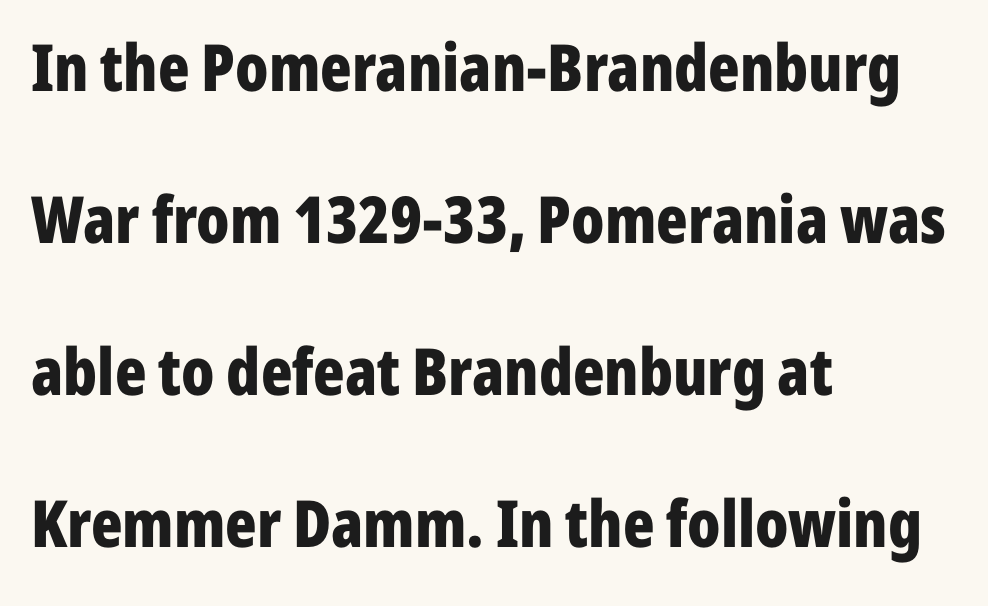
Just letters on the line, the space beneath them empty. Regarding serifs, this sample does without them. Character widths vary here, with narrow letters taking less room than wide ones. The passage shown stacks its lines with a broad gap. The rendering anchors every line to the left-hand side. Look at the stroke-to-counter ratio: heavy, a bold.
